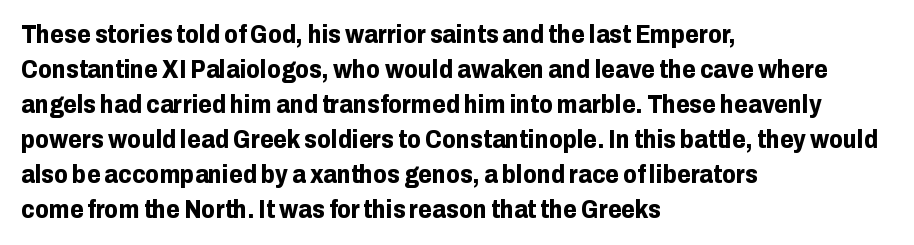
{"italic": "no", "bold": "yes", "underline": "no", "align": "left", "line_spacing": "normal", "line_spacing_ratio": 1.4, "letter_spacing": "normal", "letter_spacing_em": 0.0, "glyph_px": 25}
